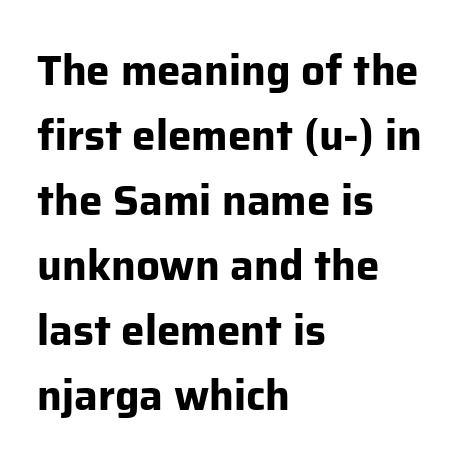
The face used here is proportionally spaced, like ordinary book or web type. In terms of weight, the rendering is a true, heavy bold. This is roman type, the default non-slanted kind. If you measured baseline to baseline, you'd find a middling distance.
